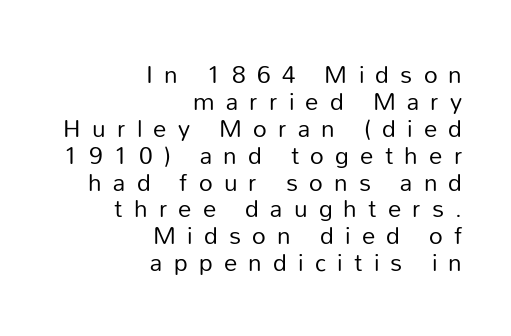
{"italic": "no", "bold": "no", "underline": "no", "align": "right", "line_spacing": "tight", "line_spacing_ratio": 1.12, "letter_spacing": "wide", "letter_spacing_em": 0.47, "glyph_px": 24}
